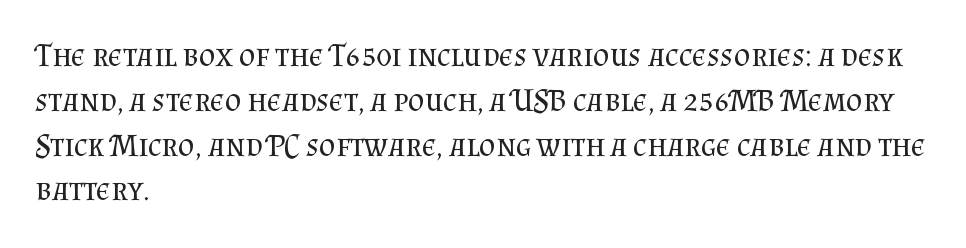
The image shows 32 px regular-weight serif type, upright; set left-aligned, normal line spacing (1.4x), normal letter spacing, not underlined; medium stroke contrast and a small x-height.
